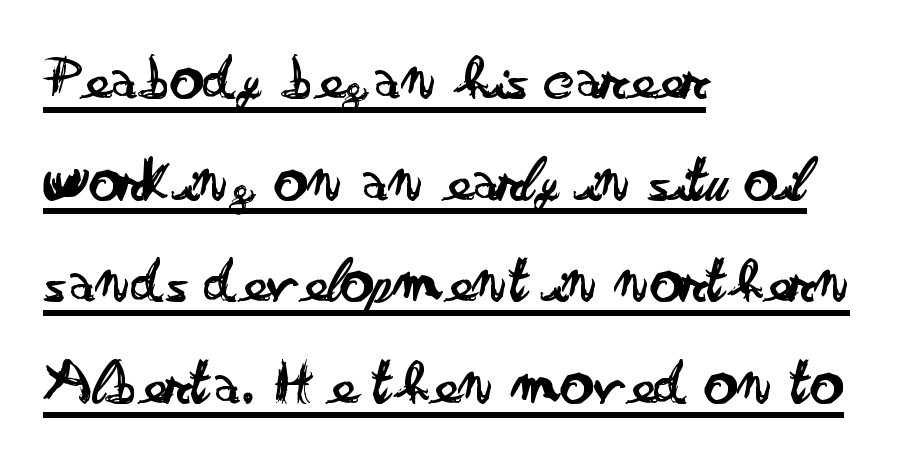
Q: Is the text bold? A: No.
Q: Is the text italic (slanted)? A: No, it is upright.
Q: Is the typeface a serif or a sans-serif typeface? A: Sans-serif.
Q: Is the text underlined? A: Yes.
Q: How is the paragraph aligned? A: Left-aligned.
Q: Is the spacing between letters normal or unusually wide? A: Normal.
Q: Is the spacing between lines tight, normal or loose? A: Normal.
Q: Width (condensed, normal, or wide)? A: Wide.
Q: Stroke contrast? A: Low.
Q: x-height? A: Small.
Q: Monospaced? A: No.
